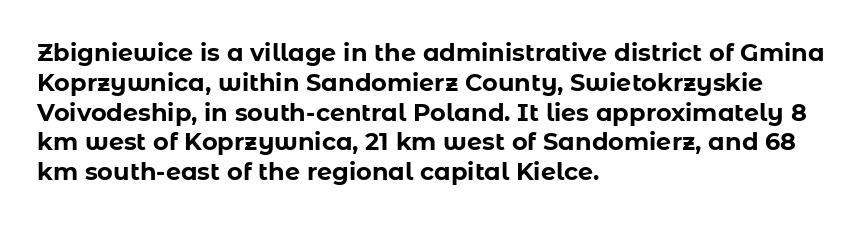
Q: Is the text bold? A: Yes.
Q: Is the text italic (slanted)? A: No, it is upright.
Q: Is the text underlined? A: No.
Q: How is the paragraph aligned? A: Left-aligned.
Q: Is the spacing between letters normal or unusually wide? A: Normal.
